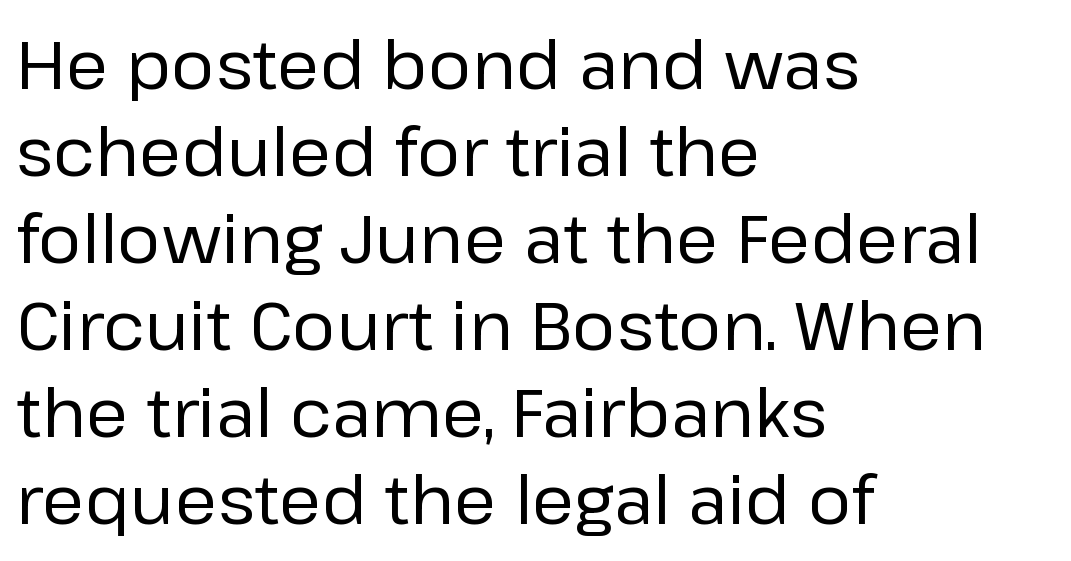
The image shows 68 px regular-weight sans-serif type, upright; set left-aligned, normal line spacing (1.28x), normal letter spacing, not underlined; low stroke contrast and a medium x-height.
